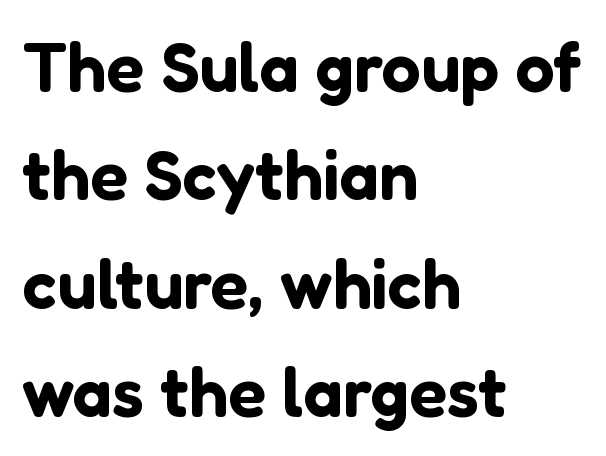
Posture: upright roman. The letterforms sit shoulder to shoulder at normal distance. Looks like regular typesetting: each glyph gets only the width it needs. Honestly, there is no underline to notice here at all.
